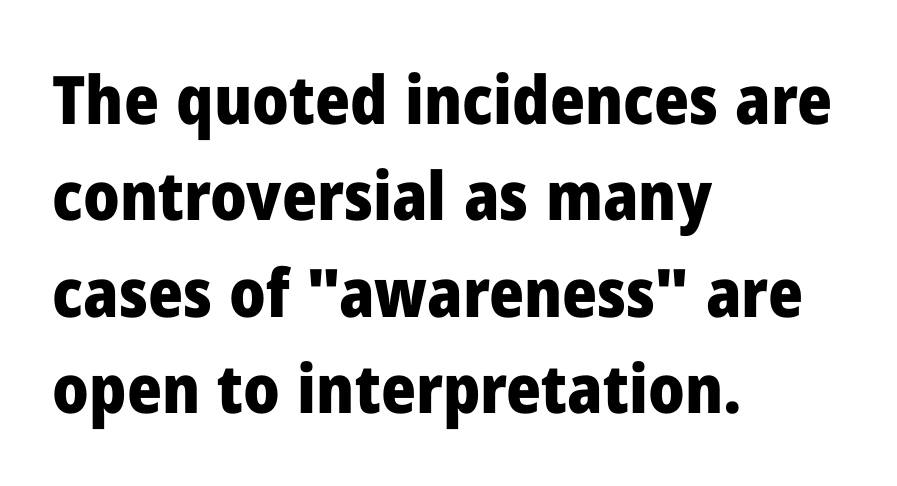
Q: Is the text bold? A: Yes.
Q: Is the text italic (slanted)? A: No, it is upright.
Q: Is the typeface a serif or a sans-serif typeface? A: Sans-serif.
Q: Is the text underlined? A: No.
Q: How is the paragraph aligned? A: Left-aligned.
Q: Is the spacing between letters normal or unusually wide? A: Normal.
Q: Is the spacing between lines tight, normal or loose? A: Normal.
Q: Width (condensed, normal, or wide)? A: Normal.
Q: Stroke contrast? A: Low.
Q: x-height? A: Medium.
Q: Monospaced? A: No.
